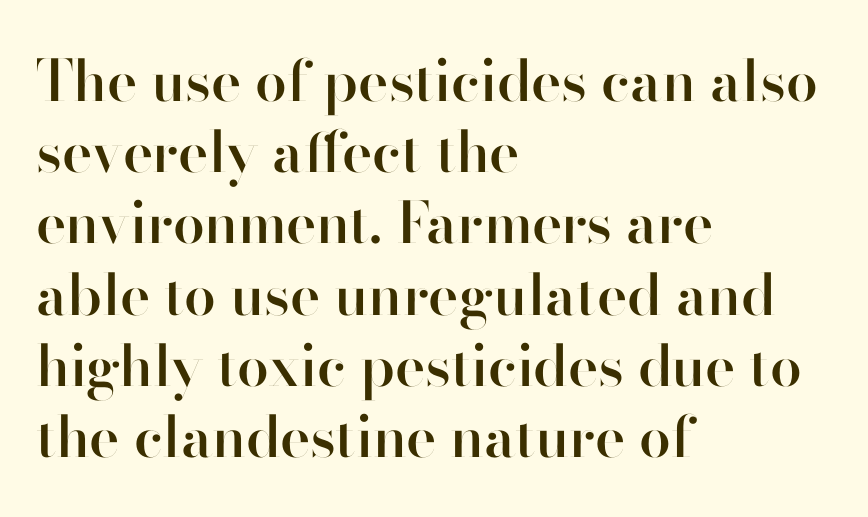
The image shows 57 px semibold sans-serif type, upright; set left-aligned, normal line spacing (1.25x), normal letter spacing, not underlined; high stroke contrast and a small x-height.
